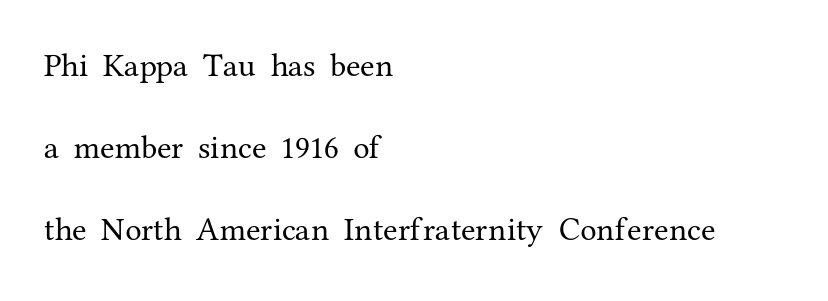
The image shows 33 px regular-weight serif type, upright; set left-aligned, loose line spacing (2.49x), normal letter spacing, not underlined; medium stroke contrast and a medium x-height.
